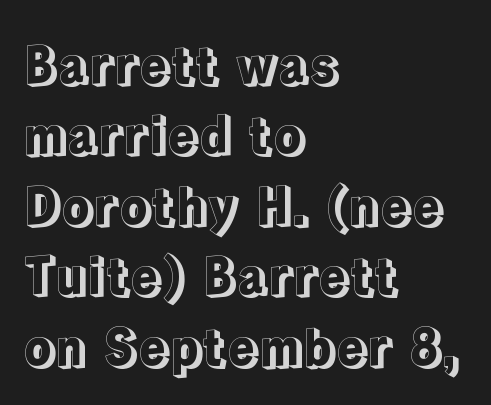
Honestly, there is no underline to notice here at all. The paragraph has a hard left edge and a soft right edge. No italicization has been applied; the sample stays upright. Is the letter spacing exaggerated? No — it looks like the ordinary default. Normally led — the rows are evenly, conventionally spaced.
